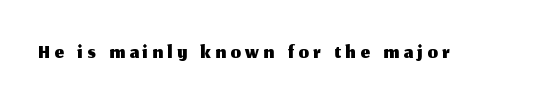
Type style note: lacks serifs. Lines of text with bare space underneath. The passage shown is typed in a proportional face where columns would drift. The lettering stays uniformly vertical, giving the passage a roman look.
